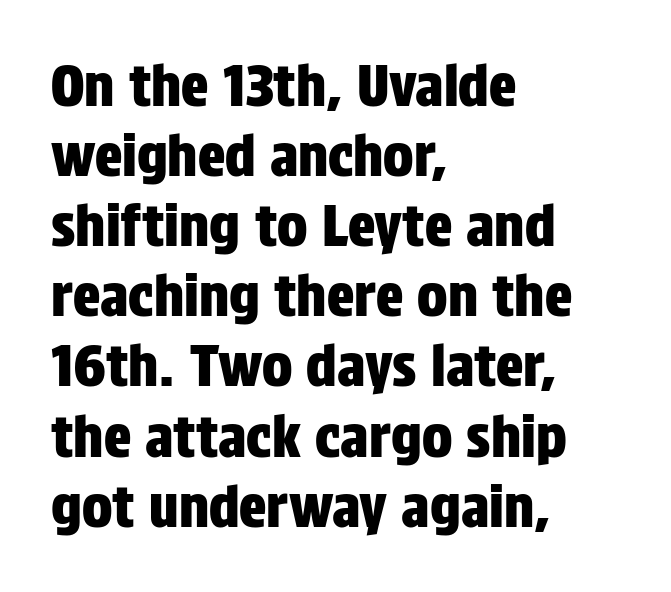
The ragged edge is on the right, which tells us the setting is flush left. Unmarked baselines from the first word to the last. The lettering stays uniformly vertical, giving the passage a roman look. Note the varied advance widths — an 'i' is clearly narrower than an 'm'. The glyphs in this specimen are sans serif. This rendering leaves character spacing at its baseline value.
